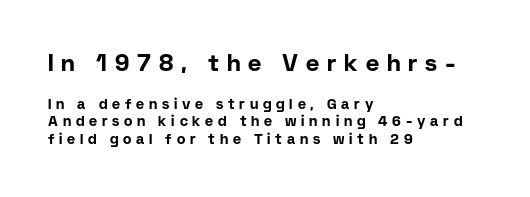
The image shows 23 px bold type, upright; set left-aligned, line spacing 1.24x, unusually wide letter spacing (+0.34 em), not underlined; the first (top) block is 1.64x larger.
